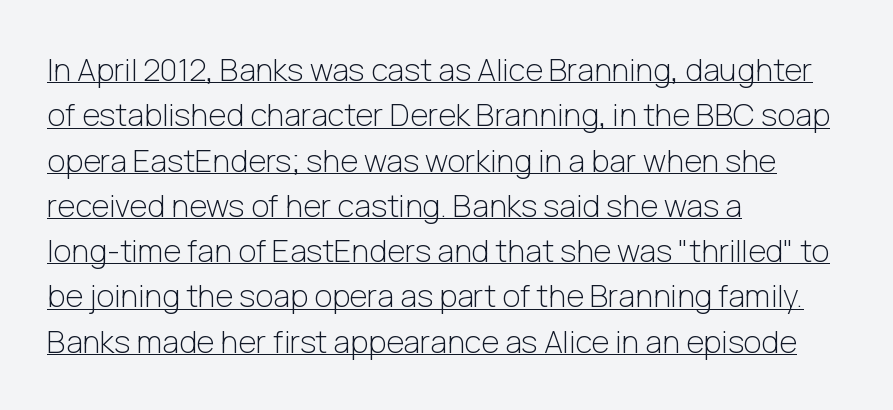
Grotesque or geometric, the face here clearly has no serifs. A classic flush-left, rag-right setting is used for this passage. Proportional: the letters do not fall into vertical columns. Summary of vertical rhythm: regular, with standard interline spacing. Observe the ordinary spacing: letters are neighbours, not strangers.
